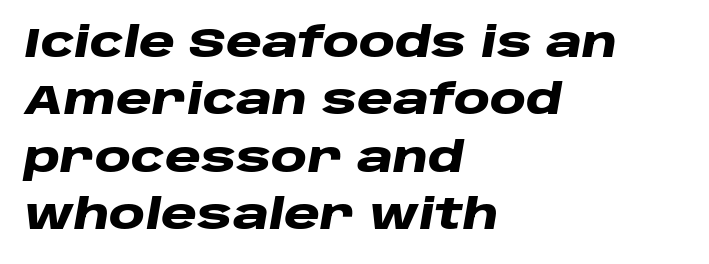
Q: Is the text bold? A: Yes.
Q: Is the text italic (slanted)? A: Yes, it leans right by about 10 degrees.
Q: Is the text underlined? A: No.
Q: How is the paragraph aligned? A: Left-aligned.
Q: Is the spacing between letters normal or unusually wide? A: Normal.
Q: Is the spacing between lines tight, normal or loose? A: Normal.
Q: Width (condensed, normal, or wide)? A: Wide.
Q: Stroke contrast? A: Low.
Q: x-height? A: Large.
Q: Monospaced? A: No.
